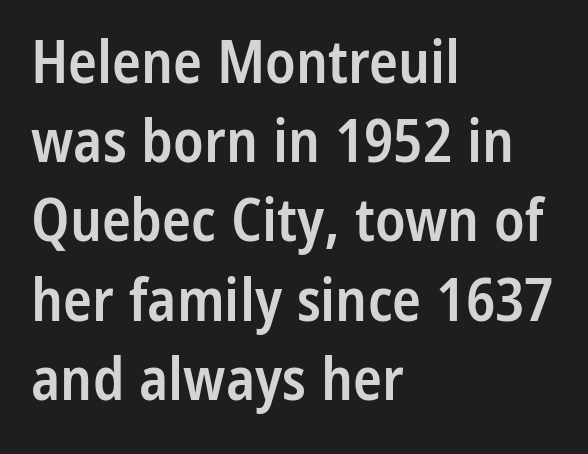
The face used here is proportionally spaced, like ordinary book or web type. A sans-serif font was chosen for this passage. Default kerning and tracking; the words read as compact shapes. The letters stand upright; this is a roman face. Descenders hang freely into open space.
